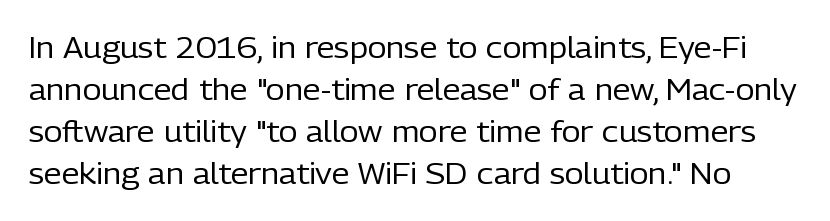
{"serif": "no", "italic": "no", "bold": "no", "weight": "regular", "width": "normal", "stroke_contrast": "low", "x_height": "medium", "monospaced": "no", "underline": "no", "line_spacing": "normal", "line_spacing_ratio": 1.45, "letter_spacing": "normal", "letter_spacing_em": 0.0, "glyph_px": 29}
